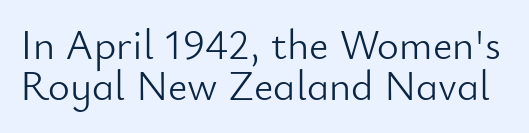
Q: Is the text bold? A: No.
Q: Is the text italic (slanted)? A: No, it is upright.
Q: Is the typeface a serif or a sans-serif typeface? A: Sans-serif.
Q: Is the text underlined? A: No.
Q: Is the spacing between letters normal or unusually wide? A: Normal.
Q: Is the spacing between lines tight, normal or loose? A: Tight.
Q: Width (condensed, normal, or wide)? A: Normal.
Q: Stroke contrast? A: Low.
Q: x-height? A: Small.
Q: Monospaced? A: No.
